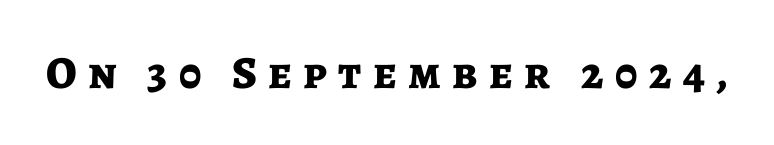
Q: Is the text bold? A: Yes.
Q: Is the text italic (slanted)? A: No, it is upright.
Q: Is the typeface a serif or a sans-serif typeface? A: Sans-serif.
Q: Is the text underlined? A: No.
Q: Is the spacing between letters normal or unusually wide? A: Unusually wide.
Q: Width (condensed, normal, or wide)? A: Normal.
Q: Stroke contrast? A: Low.
Q: x-height? A: Medium.
Q: Monospaced? A: No.
